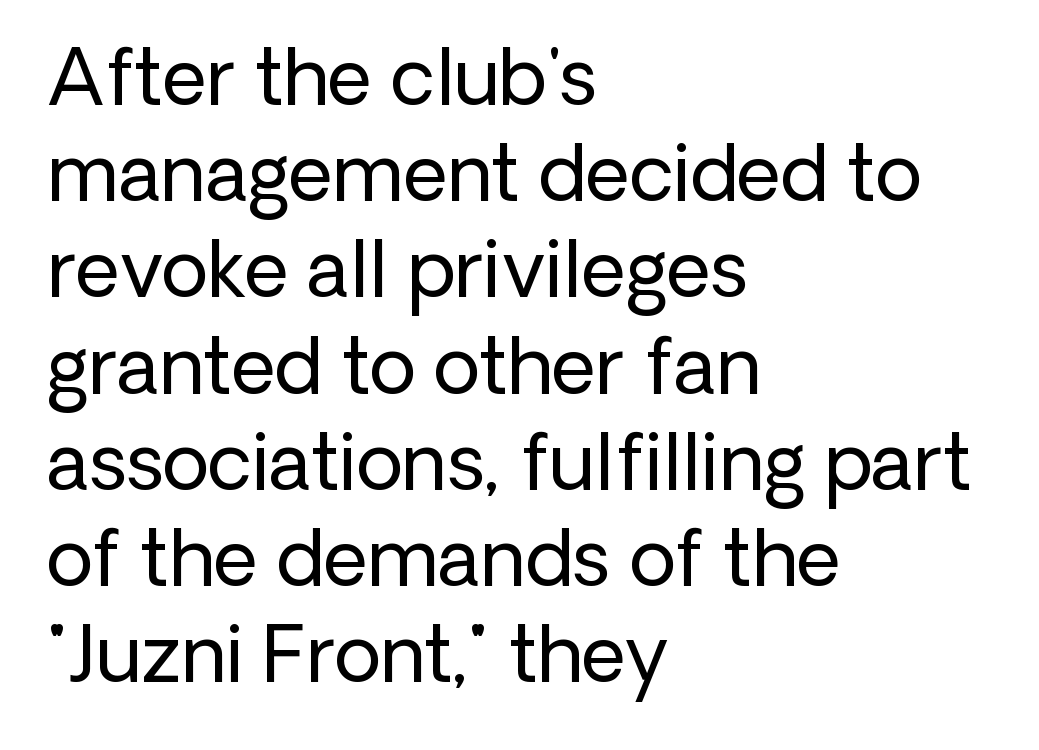
{"serif": "no", "italic": "no", "bold": "no", "weight": "regular", "width": "normal", "stroke_contrast": "low", "x_height": "medium", "monospaced": "no", "underline": "no", "align": "left", "line_spacing": "normal", "line_spacing_ratio": 1.25, "letter_spacing": "normal", "letter_spacing_em": 0.0, "glyph_px": 77}
